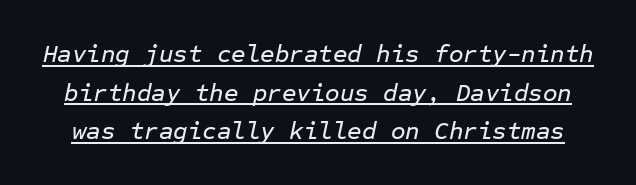
Style check: oblique. Regarding leading, the lines here are spaced in the standard way. Beneath each row of characters lies a ruled line. Standard letterfit; no display-style spreading of the glyphs.
